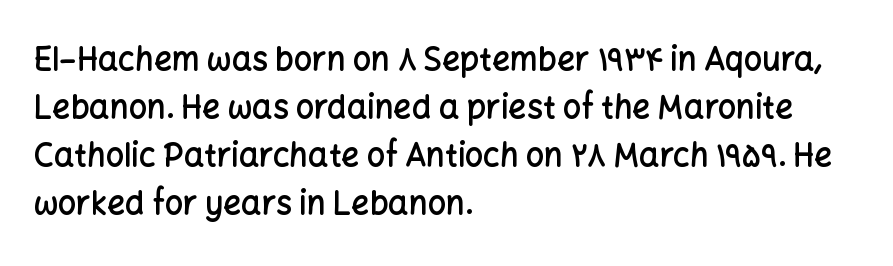
The image shows 32 px semibold sans-serif type, upright; set left-aligned, normal line spacing (1.5x), normal letter spacing, not underlined; low stroke contrast and a medium x-height.
